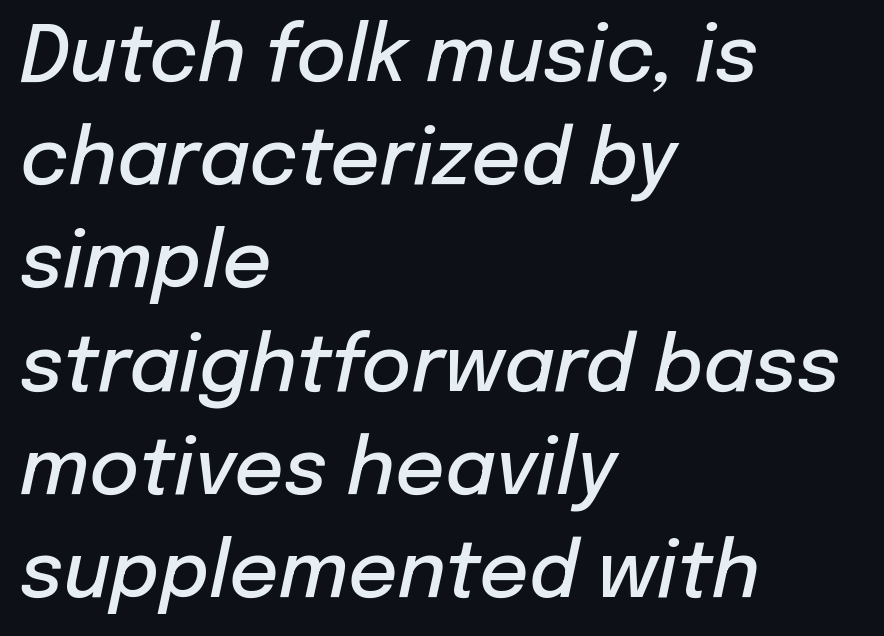
Q: Is the text bold? A: Semi-bold.
Q: Is the text italic (slanted)? A: Yes, it leans right by about 12 degrees.
Q: Is the text underlined? A: No.
Q: How is the paragraph aligned? A: Left-aligned.
Q: Is the spacing between letters normal or unusually wide? A: Normal.
Q: Is the spacing between lines tight, normal or loose? A: Normal.
Q: Width (condensed, normal, or wide)? A: Normal.
Q: Stroke contrast? A: Low.
Q: x-height? A: Medium.
Q: Monospaced? A: No.
